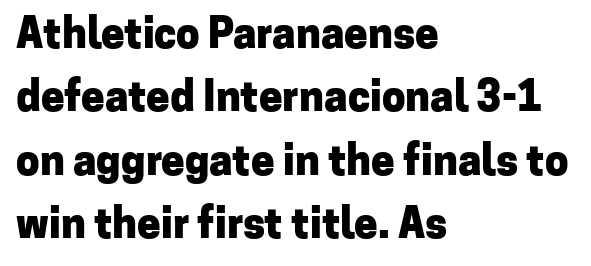
Q: Is the text bold? A: Yes.
Q: Is the text italic (slanted)? A: No, it is upright.
Q: Is the typeface a serif or a sans-serif typeface? A: Sans-serif.
Q: Is the text underlined? A: No.
Q: How is the paragraph aligned? A: Left-aligned.
Q: Is the spacing between letters normal or unusually wide? A: Normal.
Q: Is the spacing between lines tight, normal or loose? A: Normal.
Q: Width (condensed, normal, or wide)? A: Normal.
Q: Stroke contrast? A: Low.
Q: x-height? A: Medium.
Q: Monospaced? A: No.
